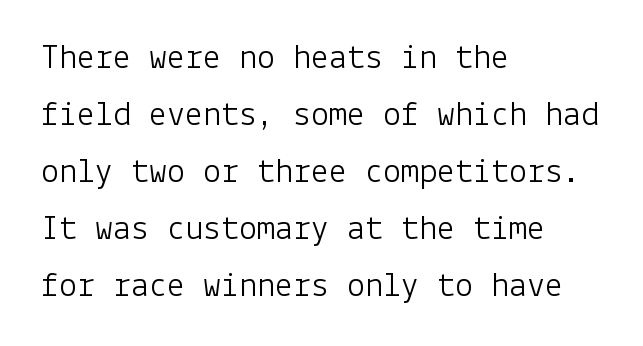
Q: Is the text bold? A: No.
Q: Is the text italic (slanted)? A: No, it is upright.
Q: Is the typeface a serif or a sans-serif typeface? A: Sans-serif.
Q: Is the text underlined? A: No.
Q: How is the paragraph aligned? A: Left-aligned.
Q: Is the spacing between letters normal or unusually wide? A: Normal.
Q: Is the spacing between lines tight, normal or loose? A: Normal.
Q: Width (condensed, normal, or wide)? A: Normal.
Q: Stroke contrast? A: Low.
Q: x-height? A: Medium.
